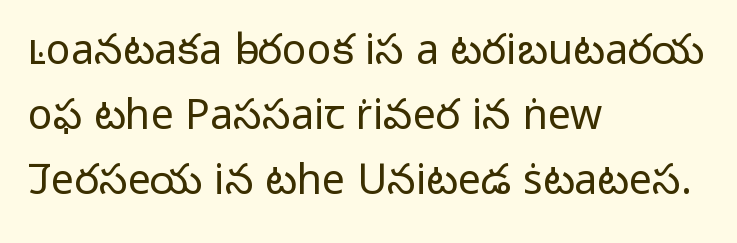
Q: Is the text bold? A: No.
Q: Is the text italic (slanted)? A: No, it is upright.
Q: Is the typeface a serif or a sans-serif typeface? A: Sans-serif.
Q: Is the text underlined? A: No.
Q: How is the paragraph aligned? A: Left-aligned.
Q: Is the spacing between letters normal or unusually wide? A: Normal.
Q: Is the spacing between lines tight, normal or loose? A: Normal.
Q: Width (condensed, normal, or wide)? A: Normal.
Q: Stroke contrast? A: Low.
Q: x-height? A: Medium.
Q: Monospaced? A: No.
